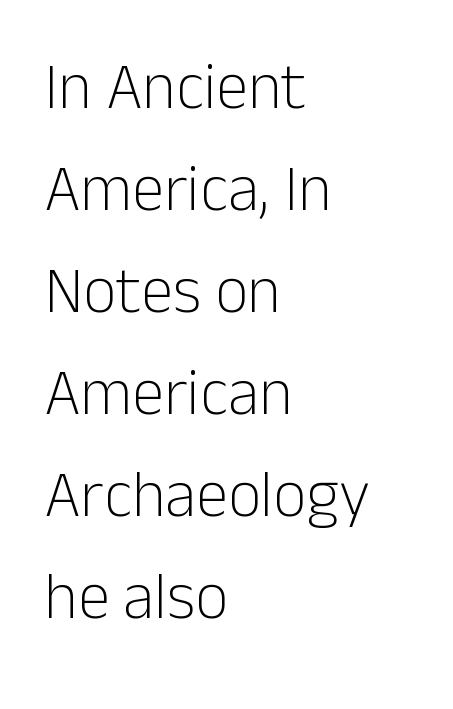
{"serif": "no", "italic": "no", "bold": "no", "weight": "light", "width": "normal", "stroke_contrast": "low", "x_height": "medium", "monospaced": "no", "underline": "no", "align": "left", "line_spacing": "normal", "line_spacing_ratio": 1.57, "letter_spacing": "normal", "letter_spacing_em": 0.0, "glyph_px": 65}
